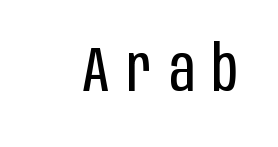
{"serif": "no", "italic": "no", "bold": "no", "weight": "regular", "width": "condensed", "stroke_contrast": "low", "x_height": "large", "monospaced": "no", "underline": "no", "letter_spacing": "wide", "letter_spacing_em": 0.28, "glyph_px": 63}
